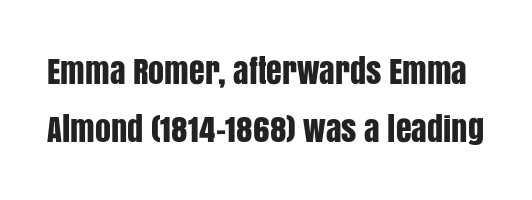
Q: Is the text italic (slanted)? A: No, it is upright.
Q: Is the typeface a serif or a sans-serif typeface? A: Sans-serif.
Q: Is the text underlined? A: No.
Q: Is the spacing between letters normal or unusually wide? A: Normal.
Q: Width (condensed, normal, or wide)? A: Condensed.
Q: Stroke contrast? A: Low.
Q: x-height? A: Large.
Q: Monospaced? A: No.
